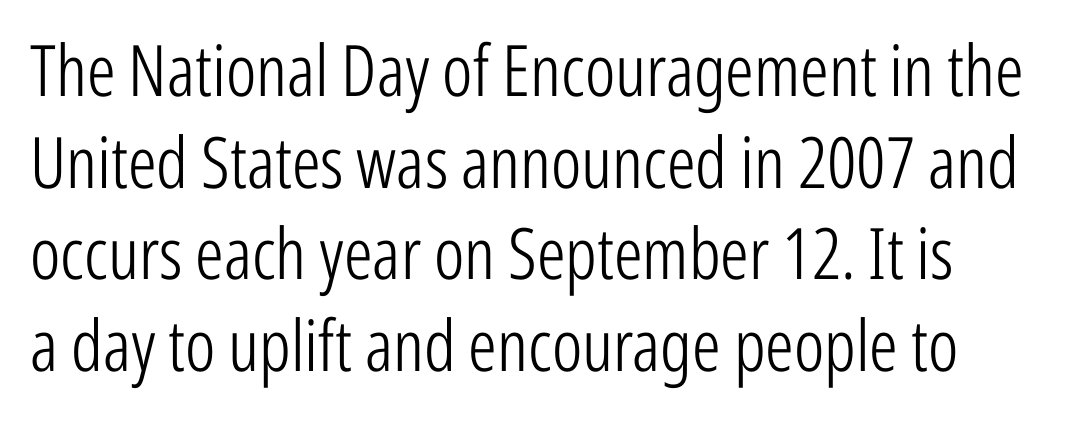
You could call the tracking neutral — neither tight nor loose. A typesetter would call this proportional, since set widths differ per character. Summary of vertical rhythm: regular, with standard interline spacing. Nope, no serifs anywhere on these letters. Every character sits straight up, as roman type does.
